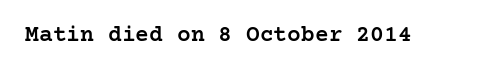
{"italic": "no", "bold": "semi", "underline": "no", "letter_spacing": "normal", "letter_spacing_em": 0.0, "glyph_px": 23}
